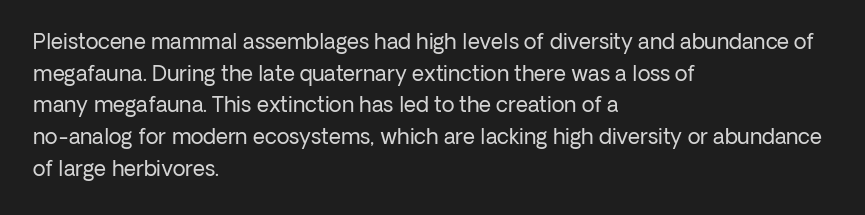
Style check: upright. Leftover space on each line is placed entirely after the last word. The rows are spaced the way most documents space them. The font is comparable to plain body text, perhaps lighter. Honestly, there is no underline to notice here at all. Nobody touched the tracking dial on this one.
